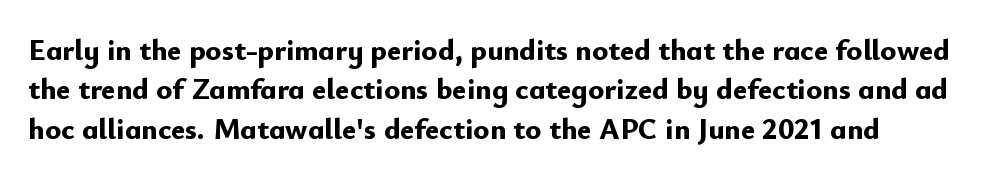
Q: Is the text bold? A: Yes.
Q: Is the text italic (slanted)? A: No, it is upright.
Q: Is the typeface a serif or a sans-serif typeface? A: Sans-serif.
Q: Is the text underlined? A: No.
Q: Is the spacing between letters normal or unusually wide? A: Normal.
Q: Is the spacing between lines tight, normal or loose? A: Normal.
Q: Width (condensed, normal, or wide)? A: Normal.
Q: Stroke contrast? A: Low.
Q: x-height? A: Small.
Q: Monospaced? A: No.
